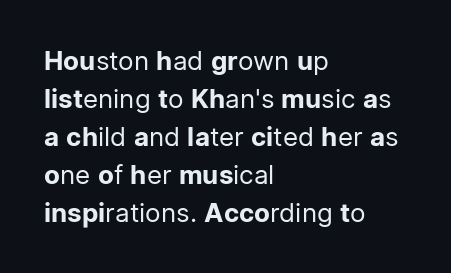
Q: Is the text bold? A: No.
Q: Is the text italic (slanted)? A: No, it is upright.
Q: Is the text underlined? A: No.
Q: How is the paragraph aligned? A: Left-aligned.
Q: Is the spacing between letters normal or unusually wide? A: Normal.
Q: Is the spacing between lines tight, normal or loose? A: Normal.
